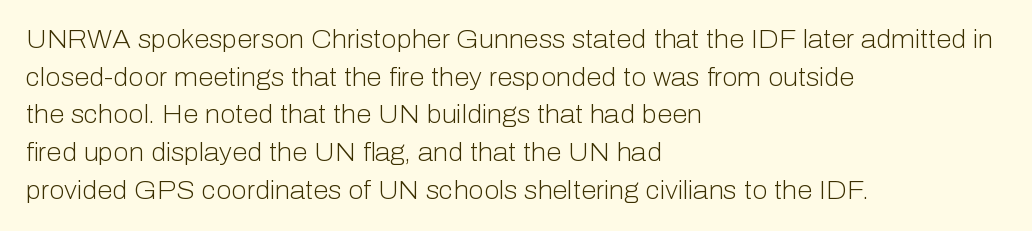
The image shows 25 px text type, upright; set left-aligned, normal line spacing (1.51x), normal letter spacing, not underlined.
